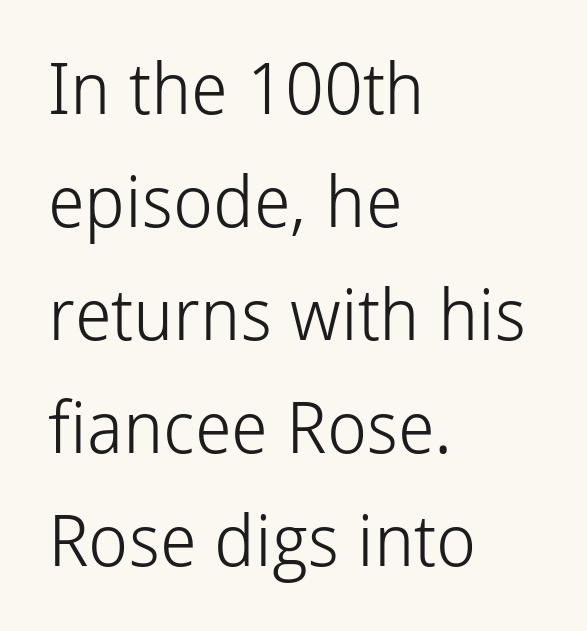
Q: Is the text bold? A: No.
Q: Is the text italic (slanted)? A: No, it is upright.
Q: Is the typeface a serif or a sans-serif typeface? A: Sans-serif.
Q: Is the text underlined? A: No.
Q: How is the paragraph aligned? A: Left-aligned.
Q: Is the spacing between letters normal or unusually wide? A: Normal.
Q: Is the spacing between lines tight, normal or loose? A: Normal.
Q: Width (condensed, normal, or wide)? A: Normal.
Q: Stroke contrast? A: Low.
Q: x-height? A: Medium.
Q: Monospaced? A: No.
